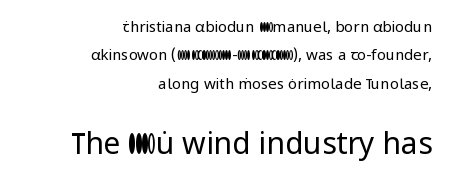
The image shows 30 px regular-weight sans-serif type, upright; set right-aligned, loose line spacing (1.9x), normal letter spacing, not underlined; the second (bottom) block is 2.0x larger; low stroke contrast and a medium x-height.
